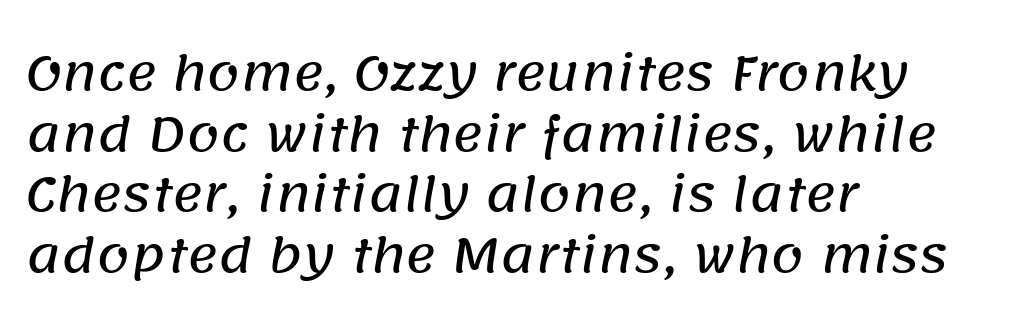
Varying glyph widths throughout — classic text-font behaviour. Type style note: lacks serifs. No extra tracking has been applied to these lines. Glance below the letters and you will spot only blank space.
